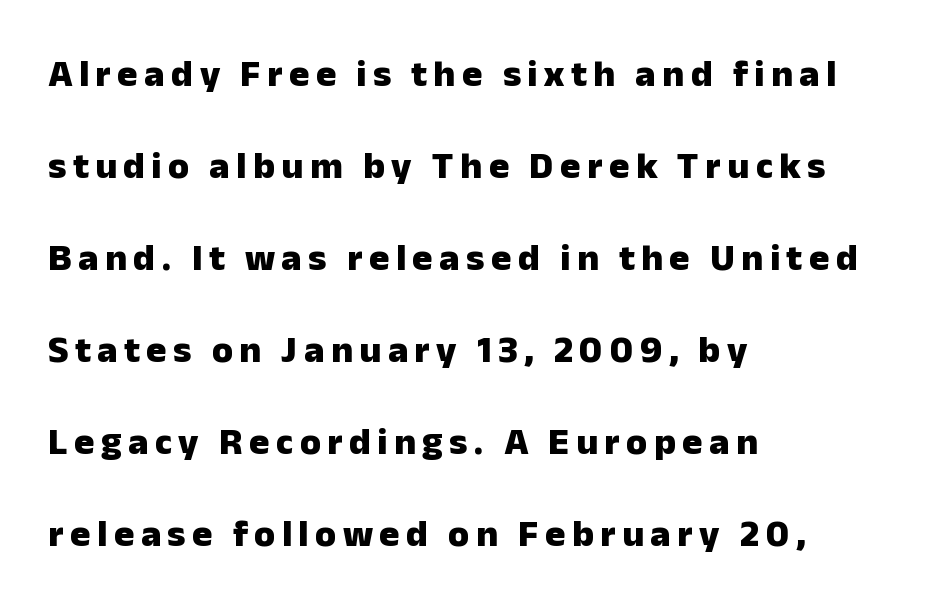
Q: Is the text bold? A: Yes.
Q: Is the text italic (slanted)? A: No, it is upright.
Q: Is the typeface a serif or a sans-serif typeface? A: Sans-serif.
Q: Is the text underlined? A: No.
Q: How is the paragraph aligned? A: Left-aligned.
Q: Is the spacing between lines tight, normal or loose? A: Loose.
Q: Width (condensed, normal, or wide)? A: Normal.
Q: Stroke contrast? A: Low.
Q: x-height? A: Medium.
Q: Monospaced? A: No.
